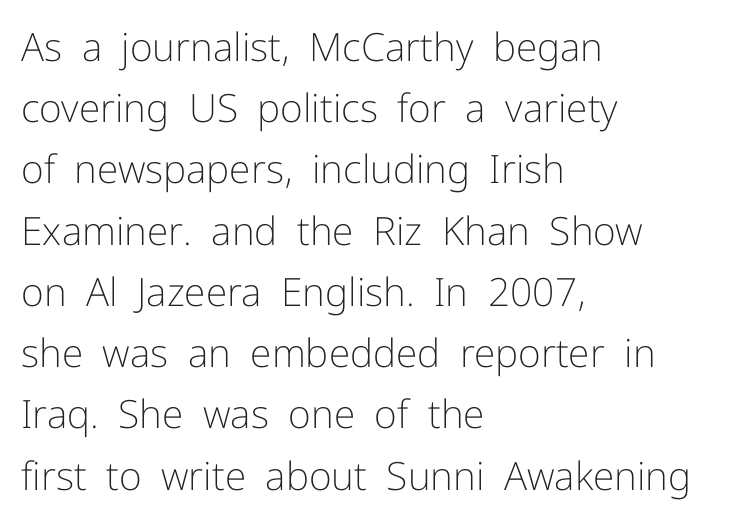
The image shows 39 px light sans-serif type, upright; set left-aligned, normal line spacing (1.57x), normal letter spacing, not underlined; low stroke contrast and a medium x-height.
